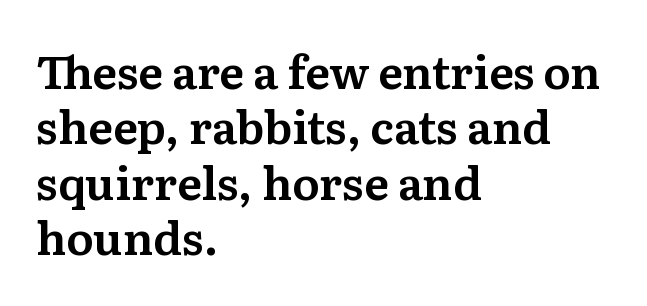
Q: Is the text italic (slanted)? A: No, it is upright.
Q: Is the typeface a serif or a sans-serif typeface? A: Serif.
Q: Is the text underlined? A: No.
Q: How is the paragraph aligned? A: Left-aligned.
Q: Is the spacing between letters normal or unusually wide? A: Normal.
Q: Width (condensed, normal, or wide)? A: Normal.
Q: Stroke contrast? A: Medium.
Q: x-height? A: Medium.
Q: Monospaced? A: No.
